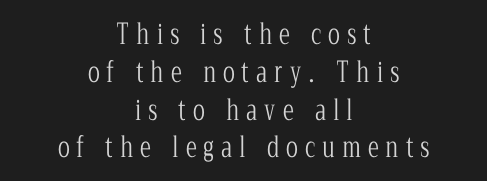
Q: Is the text bold? A: No.
Q: Is the text italic (slanted)? A: No, it is upright.
Q: Is the typeface a serif or a sans-serif typeface? A: Serif.
Q: Is the text underlined? A: No.
Q: How is the paragraph aligned? A: Centered.
Q: Is the spacing between letters normal or unusually wide? A: Unusually wide.
Q: Is the spacing between lines tight, normal or loose? A: Normal.
Q: Width (condensed, normal, or wide)? A: Condensed.
Q: Stroke contrast? A: Low.
Q: x-height? A: Medium.
Q: Monospaced? A: No.
